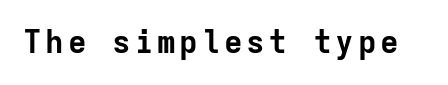
The image shows 31 px bold sans-serif type, upright, monospaced; set not underlined; low stroke contrast and a medium x-height.
